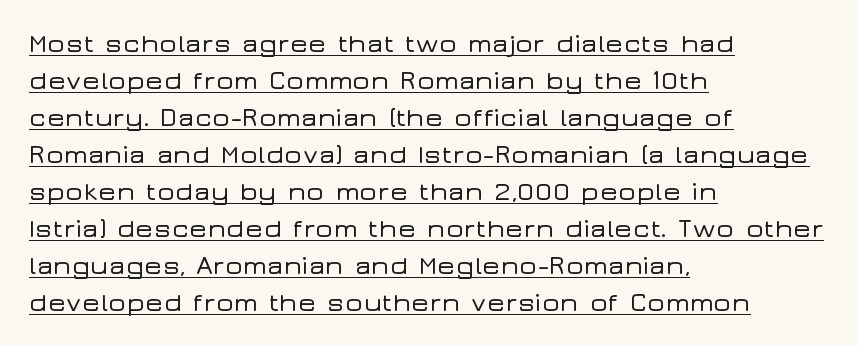
Q: Is the text italic (slanted)? A: No, it is upright.
Q: Is the text underlined? A: Yes.
Q: How is the paragraph aligned? A: Left-aligned.
Q: Is the spacing between letters normal or unusually wide? A: Normal.
Q: Is the spacing between lines tight, normal or loose? A: Normal.
